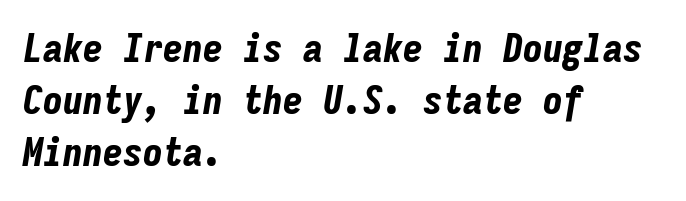
{"italic": "yes", "lean": "right", "slant_degrees": 9, "bold": "yes", "weight": "bold", "width": "condensed", "stroke_contrast": "low", "x_height": "medium", "monospaced": "yes", "underline": "no", "align": "left", "line_spacing": "normal", "line_spacing_ratio": 1.3, "letter_spacing": "normal", "letter_spacing_em": 0.0, "glyph_px": 40}
